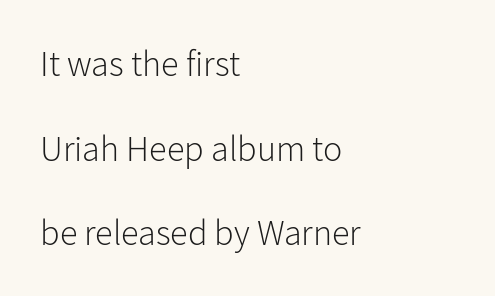
Q: Is the text bold? A: No.
Q: Is the text italic (slanted)? A: No, it is upright.
Q: Is the typeface a serif or a sans-serif typeface? A: Sans-serif.
Q: Is the text underlined? A: No.
Q: How is the paragraph aligned? A: Left-aligned.
Q: Is the spacing between letters normal or unusually wide? A: Normal.
Q: Is the spacing between lines tight, normal or loose? A: Loose.
Q: Width (condensed, normal, or wide)? A: Normal.
Q: Stroke contrast? A: Low.
Q: x-height? A: Medium.
Q: Monospaced? A: No.
